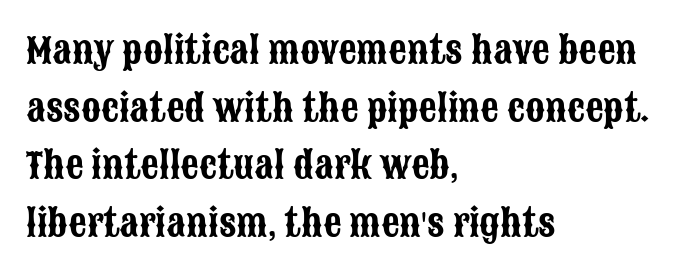
{"serif": "no", "italic": "no", "width": "condensed", "stroke_contrast": "low", "x_height": "large", "monospaced": "no", "underline": "no", "align": "left", "line_spacing": "normal", "line_spacing_ratio": 1.6, "letter_spacing": "normal", "letter_spacing_em": 0.0, "glyph_px": 36}
